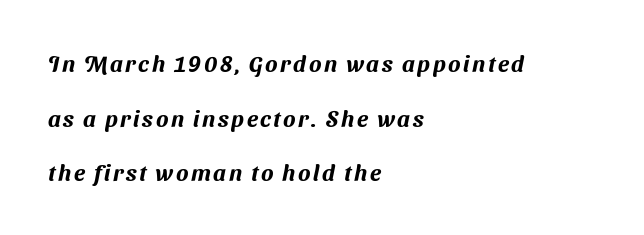
Check the space under the baseline: it is left empty. Students, observe: this is what heavily led, spacious text looks like. One-word summary of the alignment: left.
